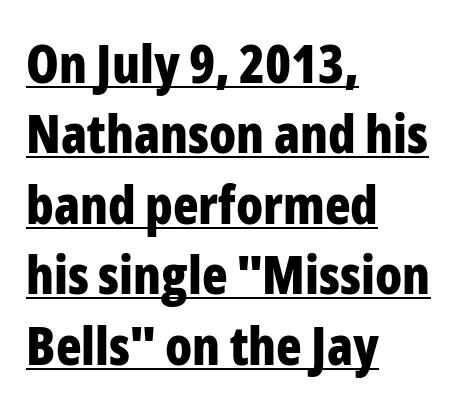
Q: Is the text bold? A: Yes.
Q: Is the text italic (slanted)? A: No, it is upright.
Q: Is the typeface a serif or a sans-serif typeface? A: Sans-serif.
Q: Is the text underlined? A: Yes.
Q: How is the paragraph aligned? A: Left-aligned.
Q: Is the spacing between letters normal or unusually wide? A: Normal.
Q: Is the spacing between lines tight, normal or loose? A: Normal.
Q: Width (condensed, normal, or wide)? A: Condensed.
Q: Stroke contrast? A: Low.
Q: x-height? A: Medium.
Q: Monospaced? A: No.
